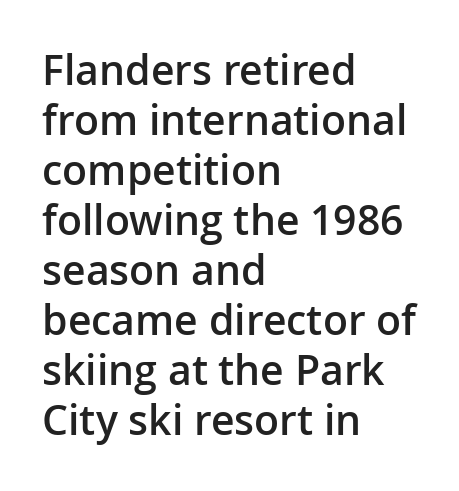
The image shows 41 px semibold sans-serif type, upright; set left-aligned, line spacing 1.22x, normal letter spacing, not underlined; low stroke contrast and a medium x-height.
